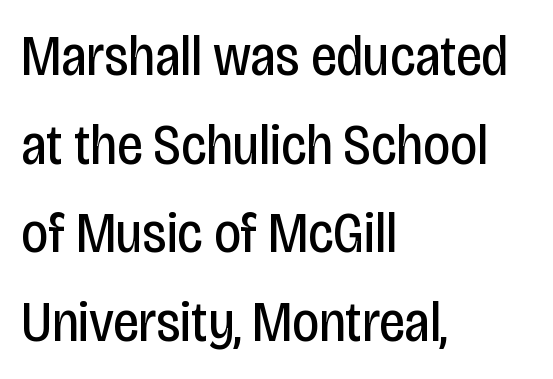
{"serif": "no", "italic": "no", "bold": "no", "weight": "regular", "width": "condensed", "stroke_contrast": "low", "x_height": "large", "monospaced": "no", "underline": "no", "align": "left", "line_spacing": "normal", "line_spacing_ratio": 1.53, "letter_spacing": "normal", "letter_spacing_em": 0.0, "glyph_px": 58}
